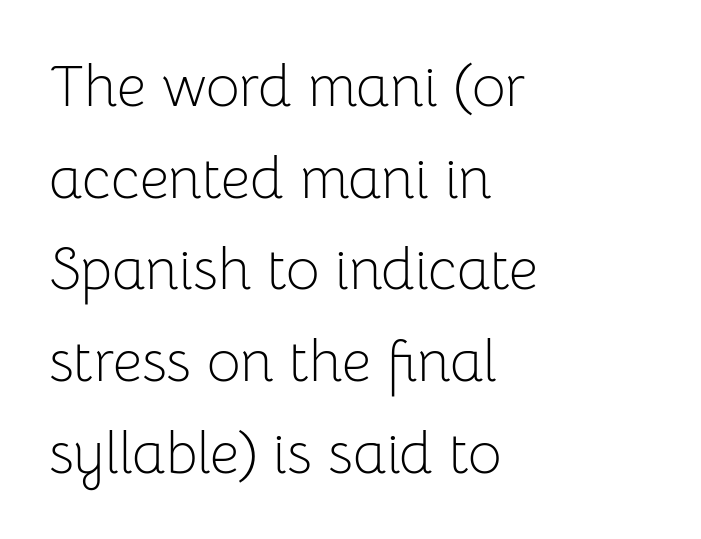
Q: Is the text bold? A: No.
Q: Is the text italic (slanted)? A: No, it is upright.
Q: Is the typeface a serif or a sans-serif typeface? A: Sans-serif.
Q: Is the text underlined? A: No.
Q: How is the paragraph aligned? A: Left-aligned.
Q: Is the spacing between letters normal or unusually wide? A: Normal.
Q: Is the spacing between lines tight, normal or loose? A: Normal.
Q: Width (condensed, normal, or wide)? A: Normal.
Q: Stroke contrast? A: Low.
Q: x-height? A: Medium.
Q: Monospaced? A: No.
